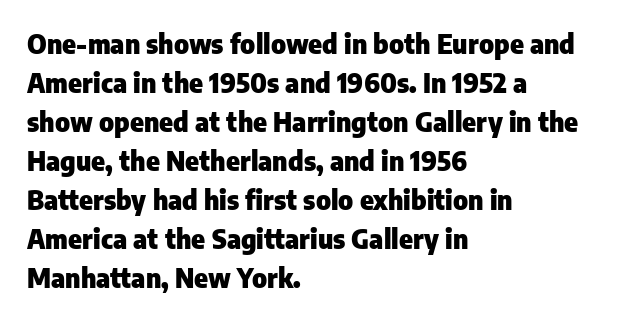
Q: Is the text bold? A: Yes.
Q: Is the text italic (slanted)? A: No, it is upright.
Q: Is the text underlined? A: No.
Q: How is the paragraph aligned? A: Left-aligned.
Q: Is the spacing between letters normal or unusually wide? A: Normal.
Q: Is the spacing between lines tight, normal or loose? A: Normal.
